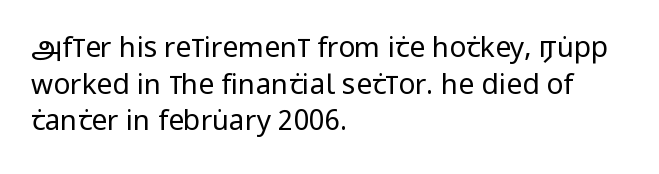
Q: Is the text bold? A: No.
Q: Is the text italic (slanted)? A: No, it is upright.
Q: Is the typeface a serif or a sans-serif typeface? A: Sans-serif.
Q: Is the text underlined? A: No.
Q: How is the paragraph aligned? A: Left-aligned.
Q: Is the spacing between letters normal or unusually wide? A: Normal.
Q: Is the spacing between lines tight, normal or loose? A: Normal.
Q: Width (condensed, normal, or wide)? A: Condensed.
Q: Stroke contrast? A: Low.
Q: x-height? A: Large.
Q: Monospaced? A: No.
